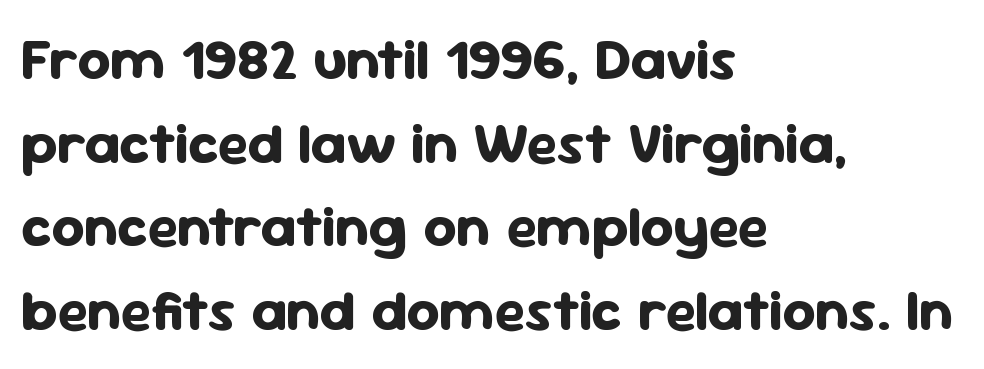
Q: Is the text bold? A: Yes.
Q: Is the text italic (slanted)? A: No, it is upright.
Q: Is the typeface a serif or a sans-serif typeface? A: Sans-serif.
Q: Is the text underlined? A: No.
Q: How is the paragraph aligned? A: Left-aligned.
Q: Is the spacing between letters normal or unusually wide? A: Normal.
Q: Is the spacing between lines tight, normal or loose? A: Normal.
Q: Width (condensed, normal, or wide)? A: Normal.
Q: Stroke contrast? A: Low.
Q: x-height? A: Medium.
Q: Monospaced? A: No.
